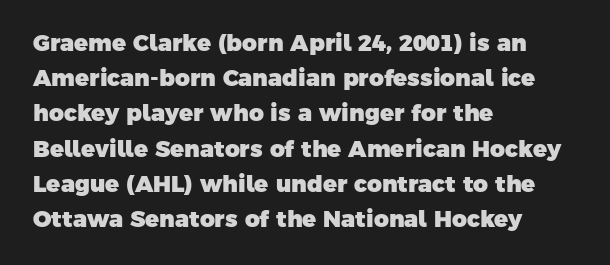
{"bold": "yes", "underline": "no", "align": "left", "line_spacing": "normal", "line_spacing_ratio": 1.53, "letter_spacing": "normal", "letter_spacing_em": 0.0, "glyph_px": 23}
